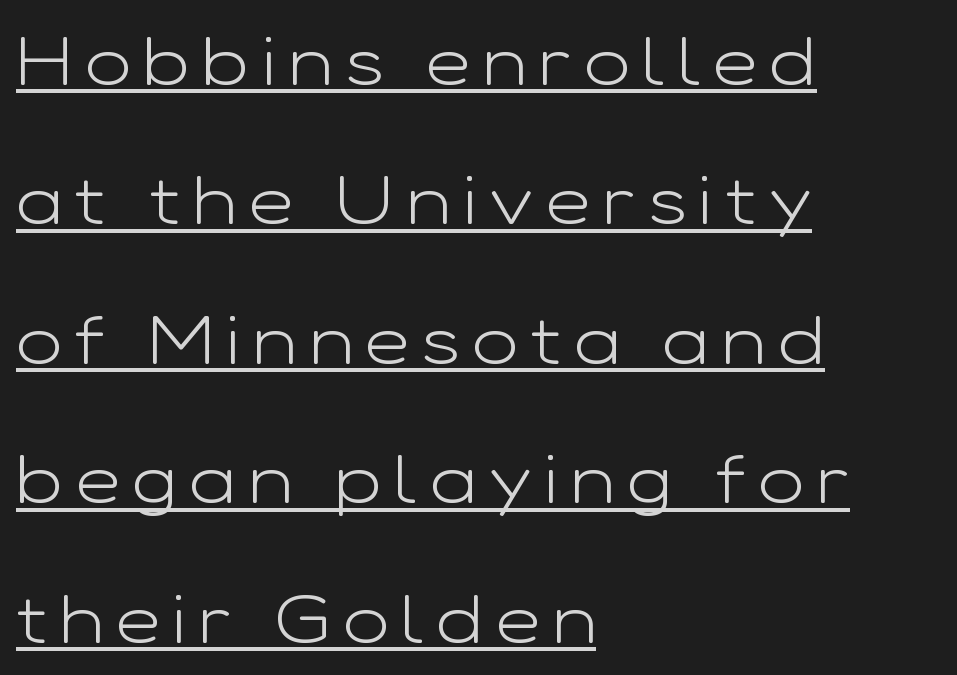
The image shows 69 px light, wide sans-serif type, upright; set left-aligned, loose line spacing (2.02x), underlined; low stroke contrast and a medium x-height.
